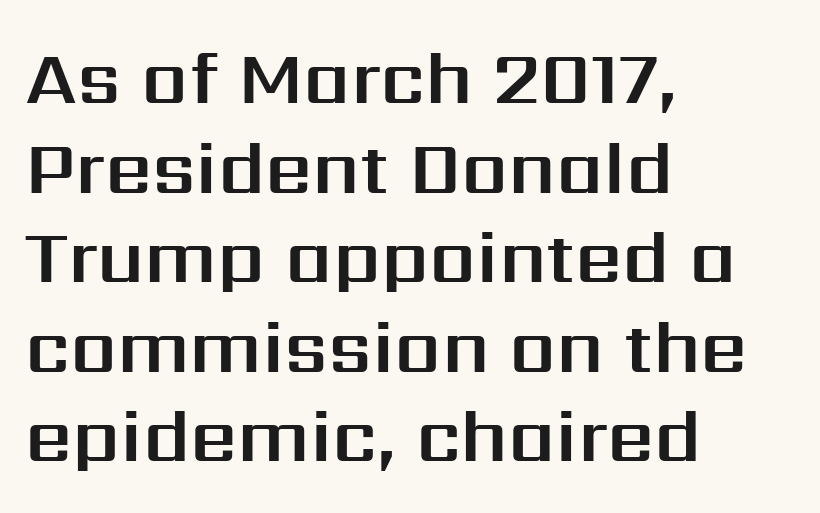
Q: Is the text italic (slanted)? A: No, it is upright.
Q: Is the typeface a serif or a sans-serif typeface? A: Sans-serif.
Q: Is the text underlined? A: No.
Q: How is the paragraph aligned? A: Left-aligned.
Q: Is the spacing between letters normal or unusually wide? A: Normal.
Q: Width (condensed, normal, or wide)? A: Normal.
Q: Stroke contrast? A: Medium.
Q: x-height? A: Medium.
Q: Monospaced? A: No.
